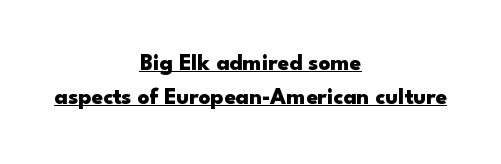
The image shows 23 px bold type, upright; set centered, normal line spacing (1.5x), normal letter spacing, underlined.
